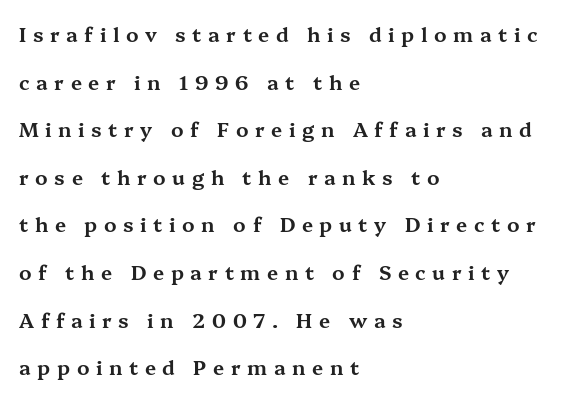
The image shows 20 px text type, upright; set left-aligned, loose line spacing (2.38x), unusually wide letter spacing (+0.33 em), not underlined.
